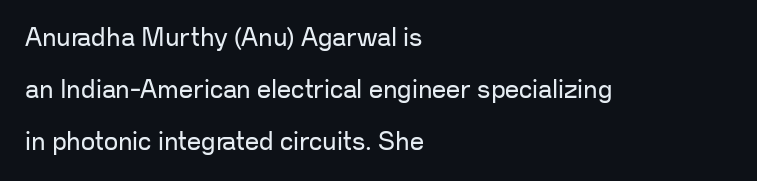
{"italic": "no", "bold": "no", "underline": "no", "align": "left", "line_spacing": "loose", "line_spacing_ratio": 2.09, "letter_spacing": "normal", "letter_spacing_em": 0.0, "glyph_px": 25}
